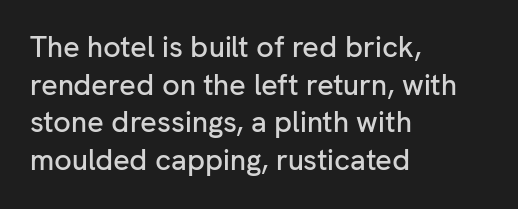
The image shows 29 px sans-serif type, upright; set left-aligned, normal line spacing (1.3x), normal letter spacing, not underlined; low stroke contrast and a medium x-height.
